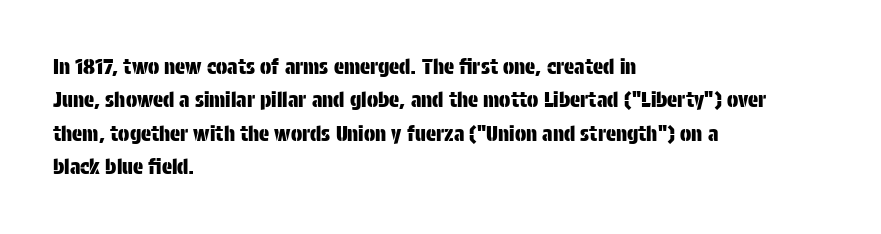
Q: Is the text italic (slanted)? A: No, it is upright.
Q: Is the text underlined? A: No.
Q: How is the paragraph aligned? A: Left-aligned.
Q: Is the spacing between letters normal or unusually wide? A: Normal.
Q: Is the spacing between lines tight, normal or loose? A: Normal.
